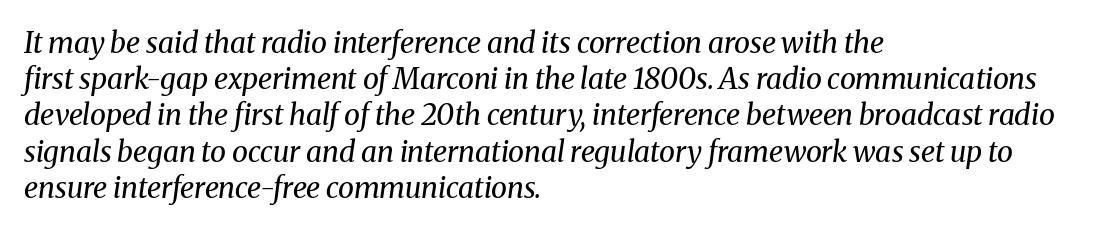
{"serif": "yes", "italic": "yes", "lean": "right", "slant_degrees": 8, "bold": "no", "weight": "regular", "width": "normal", "stroke_contrast": "medium", "x_height": "medium", "monospaced": "no", "underline": "no", "align": "left", "line_spacing": "normal", "line_spacing_ratio": 1.25, "letter_spacing": "normal", "letter_spacing_em": 0.0, "glyph_px": 29}
